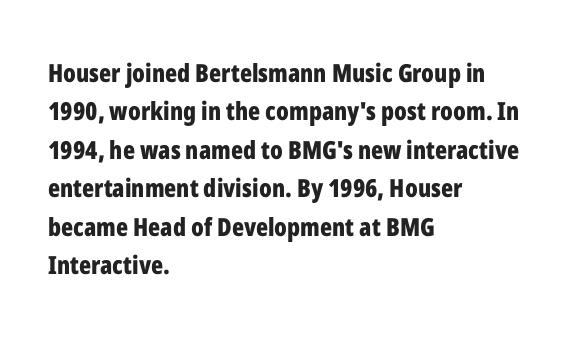
Q: Is the text bold? A: Yes.
Q: Is the text italic (slanted)? A: No, it is upright.
Q: Is the text underlined? A: No.
Q: How is the paragraph aligned? A: Left-aligned.
Q: Is the spacing between letters normal or unusually wide? A: Normal.
Q: Is the spacing between lines tight, normal or loose? A: Normal.
